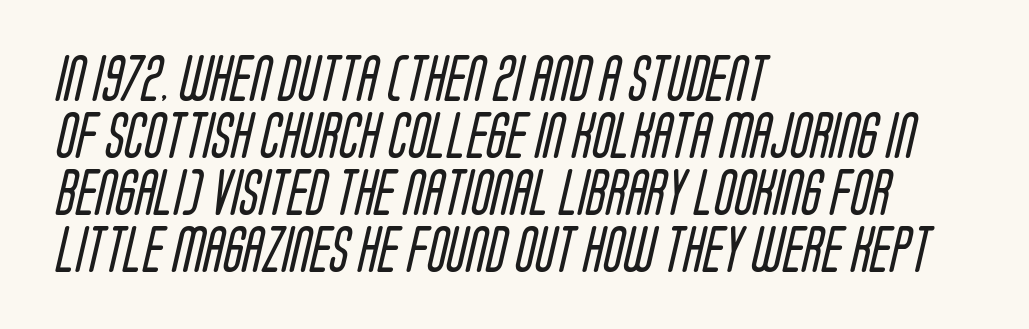
The image shows 46 px regular-weight, condensed sans-serif type; set left-aligned, line spacing 1.24x, normal letter spacing, not underlined; low stroke contrast and a large x-height.
